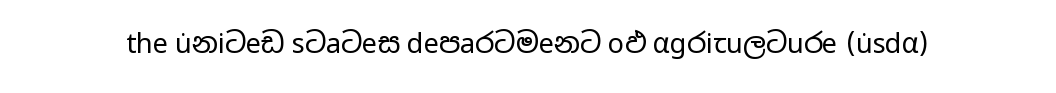
Q: Is the text bold? A: No.
Q: Is the text italic (slanted)? A: No, it is upright.
Q: Is the text underlined? A: No.
Q: Is the spacing between letters normal or unusually wide? A: Normal.
